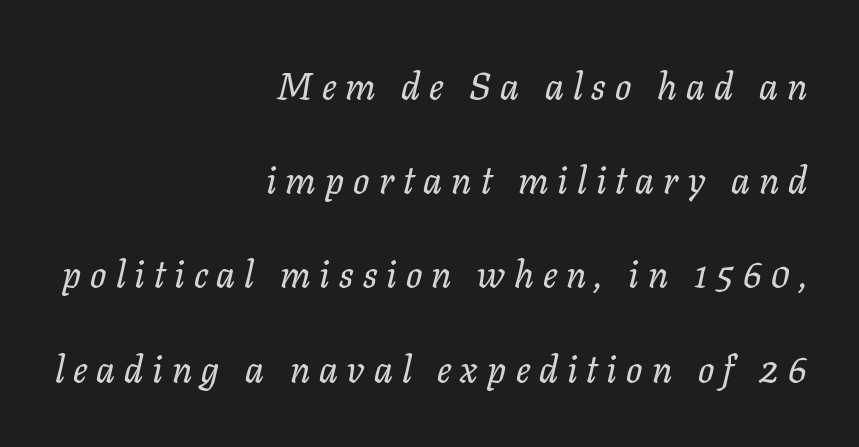
These lines stand farther apart than default settings would place them. Varying glyph widths throughout — classic text-font behaviour. The strip under each line holds only bare page. Regarding serifs, this sample has them. The paragraph shown leans on its right margin. Compared with ordinary roman type, these characters are visibly tilted.
